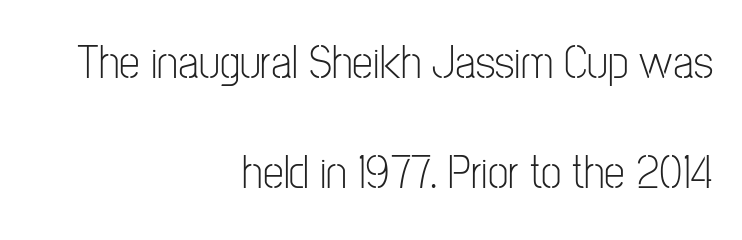
Q: Is the text bold? A: No.
Q: Is the text italic (slanted)? A: No, it is upright.
Q: Is the typeface a serif or a sans-serif typeface? A: Sans-serif.
Q: Is the text underlined? A: No.
Q: How is the paragraph aligned? A: Right-aligned.
Q: Is the spacing between letters normal or unusually wide? A: Normal.
Q: Is the spacing between lines tight, normal or loose? A: Loose.
Q: Width (condensed, normal, or wide)? A: Condensed.
Q: Stroke contrast? A: Low.
Q: x-height? A: Medium.
Q: Monospaced? A: No.
